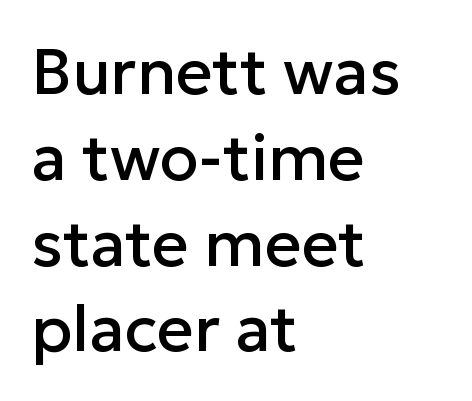
Q: Is the text italic (slanted)? A: No, it is upright.
Q: Is the typeface a serif or a sans-serif typeface? A: Sans-serif.
Q: Is the text underlined? A: No.
Q: How is the paragraph aligned? A: Left-aligned.
Q: Is the spacing between letters normal or unusually wide? A: Normal.
Q: Is the spacing between lines tight, normal or loose? A: Normal.
Q: Width (condensed, normal, or wide)? A: Normal.
Q: Stroke contrast? A: Low.
Q: x-height? A: Medium.
Q: Monospaced? A: No.
